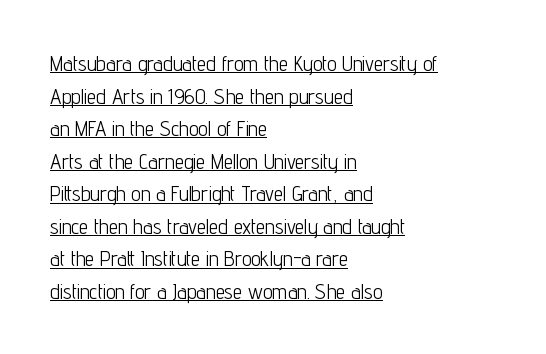
Weight: in the light-to-regular range. Italic: no, the glyphs are upright roman. Does the leading feel generous? No, just average. The line texture is even and compact thanks to regular tracking. The rendering uses the underline text-decoration. Line starts are locked; line ends wander.
